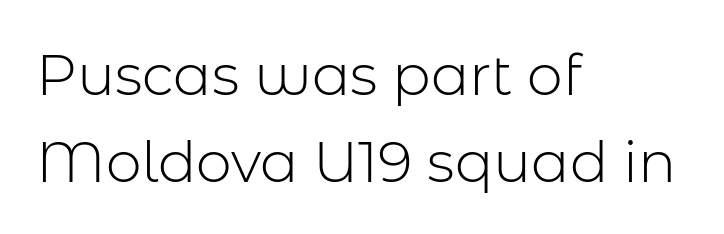
Q: Is the text bold? A: No.
Q: Is the text italic (slanted)? A: No, it is upright.
Q: Is the typeface a serif or a sans-serif typeface? A: Sans-serif.
Q: Is the text underlined? A: No.
Q: How is the paragraph aligned? A: Left-aligned.
Q: Is the spacing between letters normal or unusually wide? A: Normal.
Q: Is the spacing between lines tight, normal or loose? A: Normal.
Q: Width (condensed, normal, or wide)? A: Normal.
Q: Stroke contrast? A: Low.
Q: x-height? A: Medium.
Q: Monospaced? A: No.
